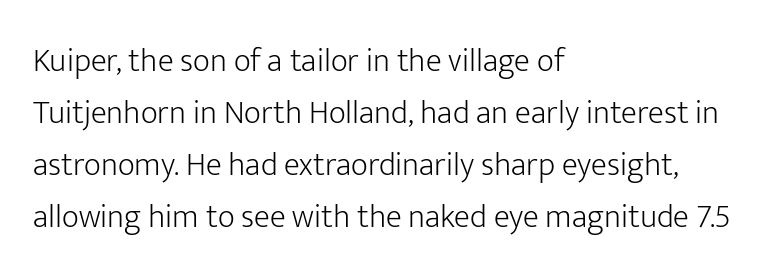
{"serif": "no", "italic": "no", "bold": "no", "weight": "light", "width": "normal", "stroke_contrast": "low", "x_height": "medium", "monospaced": "no", "underline": "no", "align": "left", "line_spacing": "normal", "line_spacing_ratio": 1.58, "letter_spacing": "normal", "letter_spacing_em": 0.0, "glyph_px": 33}
